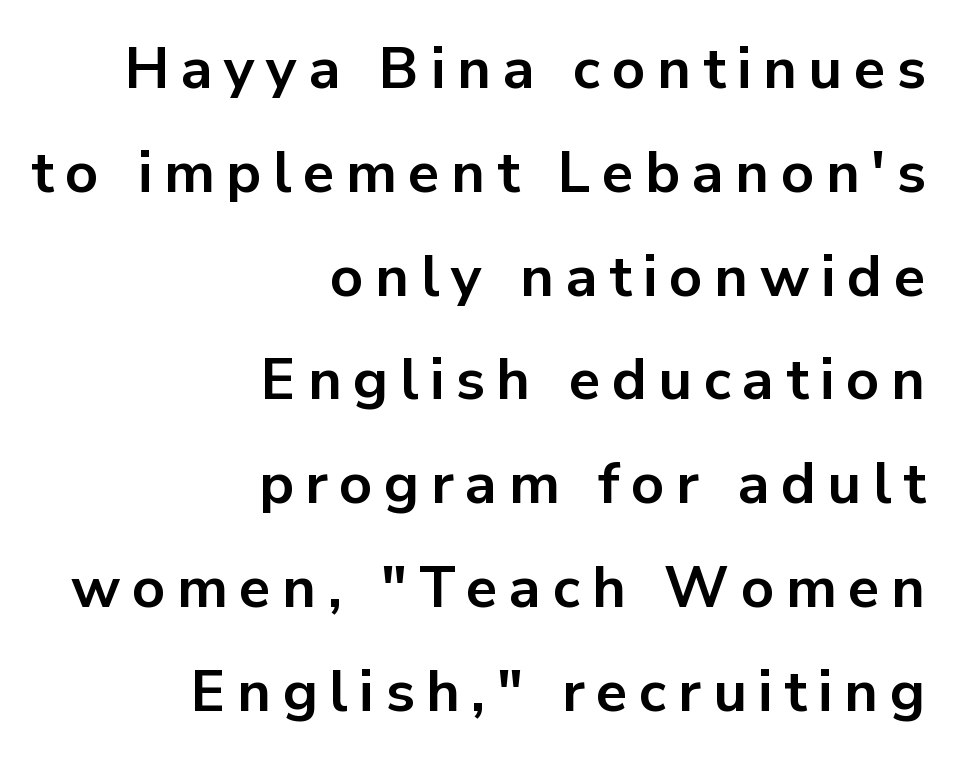
The image shows 58 px bold sans-serif type, upright; set right-aligned, line spacing 1.79x, unusually wide letter spacing (+0.2 em), not underlined; low stroke contrast and a medium x-height.
